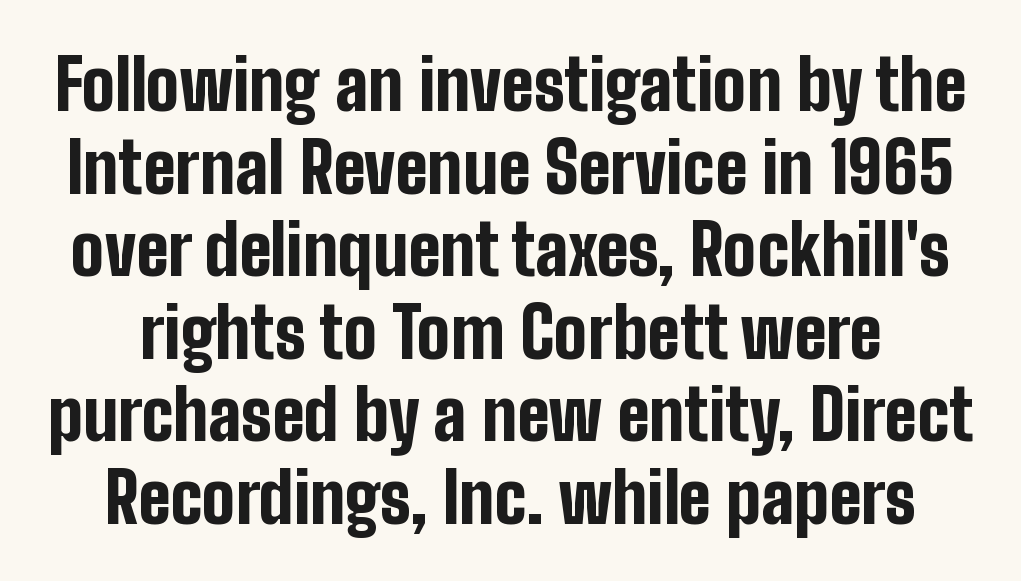
{"serif": "no", "italic": "no", "bold": "yes", "weight": "bold", "width": "condensed", "stroke_contrast": "low", "x_height": "medium", "monospaced": "no", "underline": "no", "line_spacing_ratio": 1.18, "letter_spacing": "normal", "letter_spacing_em": 0.0, "glyph_px": 70}
